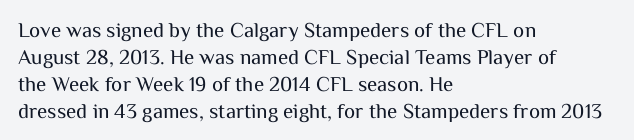
Q: Is the text bold? A: No.
Q: Is the text italic (slanted)? A: No, it is upright.
Q: Is the text underlined? A: No.
Q: How is the paragraph aligned? A: Left-aligned.
Q: Is the spacing between letters normal or unusually wide? A: Normal.
Q: Is the spacing between lines tight, normal or loose? A: Normal.
